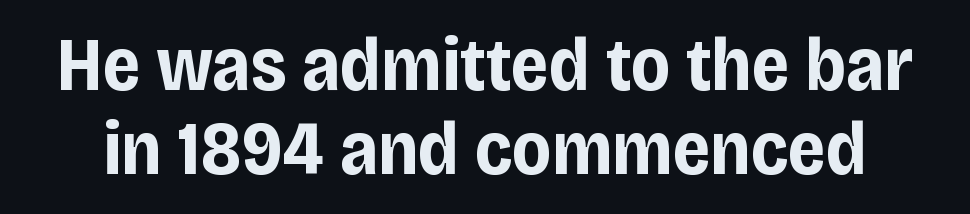
{"serif": "no", "italic": "no", "bold": "yes", "weight": "bold", "width": "condensed", "stroke_contrast": "low", "x_height": "large", "monospaced": "no", "underline": "no", "line_spacing": "tight", "line_spacing_ratio": 1.1, "letter_spacing": "normal", "letter_spacing_em": 0.0, "glyph_px": 76}
